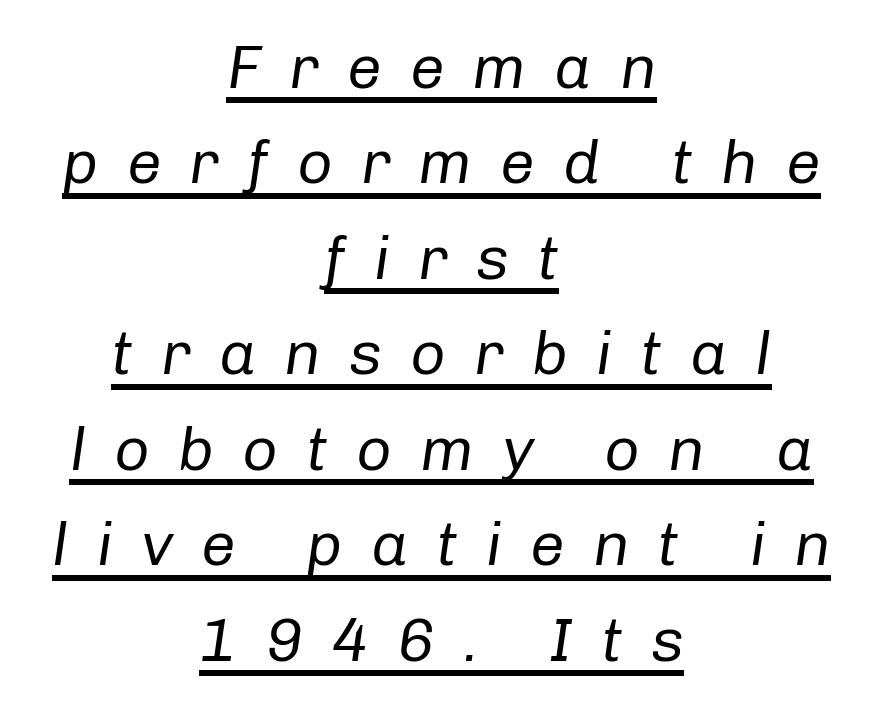
Leftover space on each line is divided equally before and after the words. Summary of vertical rhythm: regular, with standard interline spacing. Proportional: the letters do not fall into vertical columns. Notice how the stems are inclined rather than vertical — that's the hallmark of italics. The tracking reads as deliberately expanded to a designer's eye.
